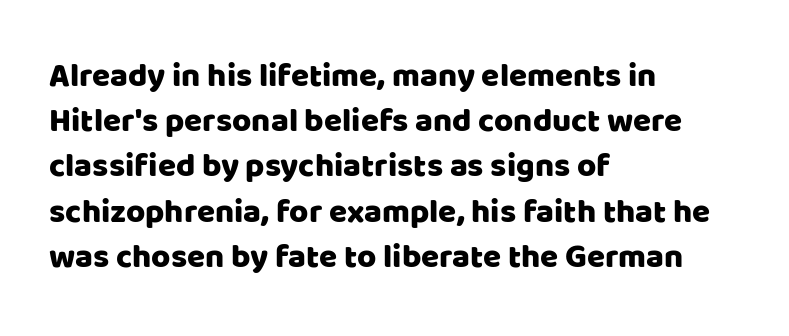
Each row of text sits above clean, open space. The type is set solid horizontally, with unmodified tracking. Reading down the block, your eye returns to a fixed left position each line. Looks like regular typesetting: each glyph gets only the width it needs. Serifs: no, the terminals of the letterforms are clean.
